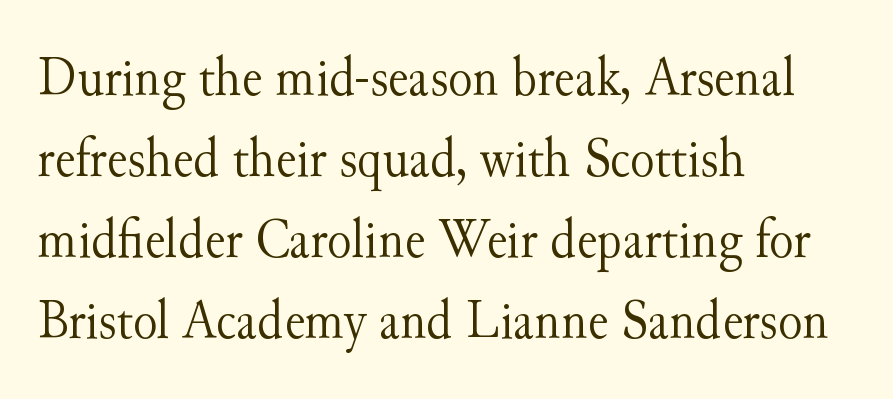
{"serif": "yes", "italic": "no", "bold": "no", "weight": "light", "width": "normal", "stroke_contrast": "medium", "x_height": "small", "monospaced": "no", "underline": "no", "align": "left", "line_spacing": "normal", "line_spacing_ratio": 1.42, "letter_spacing": "normal", "letter_spacing_em": 0.0, "glyph_px": 57}
